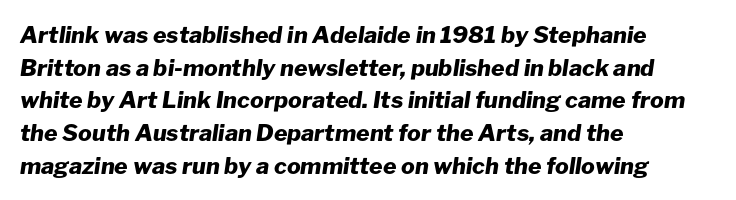
Q: Is the text bold? A: Yes.
Q: Is the text italic (slanted)? A: Yes, it leans right by about 8 degrees.
Q: Is the text underlined? A: No.
Q: How is the paragraph aligned? A: Left-aligned.
Q: Is the spacing between letters normal or unusually wide? A: Normal.
Q: Is the spacing between lines tight, normal or loose? A: Normal.
